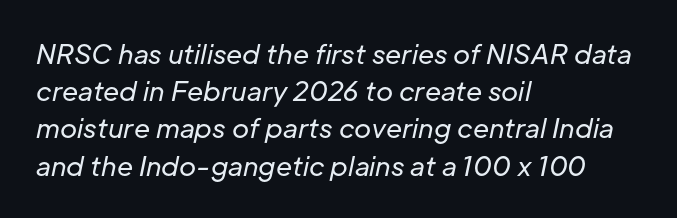
Q: Is the text bold? A: No.
Q: Is the text italic (slanted)? A: Yes, it leans right by about 12 degrees.
Q: Is the text underlined? A: No.
Q: How is the paragraph aligned? A: Left-aligned.
Q: Is the spacing between letters normal or unusually wide? A: Normal.
Q: Is the spacing between lines tight, normal or loose? A: Normal.
